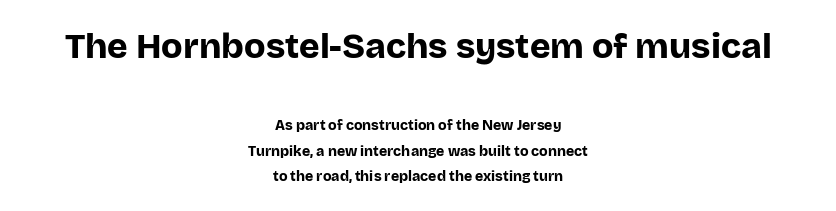
The image shows 35 px bold sans-serif type, upright; set centered, line spacing 1.81x, normal letter spacing, not underlined; the first (top) block is 2.5x larger; low stroke contrast and a large x-height.
